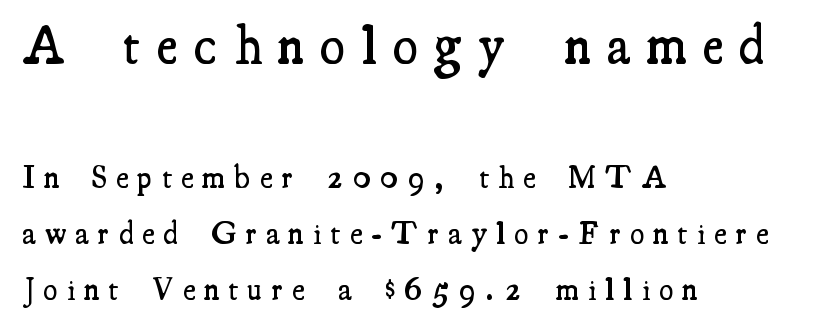
Q: Is the text bold? A: Semi-bold.
Q: Is the text italic (slanted)? A: No, it is upright.
Q: Is the typeface a serif or a sans-serif typeface? A: Serif.
Q: Is the text underlined? A: No.
Q: How is the paragraph aligned? A: Left-aligned.
Q: Is the spacing between letters normal or unusually wide? A: Unusually wide.
Q: Which block of text is set in a larger size, the first (top) or the second (bottom)? A: The first (top) one.
Q: Width (condensed, normal, or wide)? A: Condensed.
Q: Stroke contrast? A: Medium.
Q: x-height? A: Small.
Q: Monospaced? A: No.
